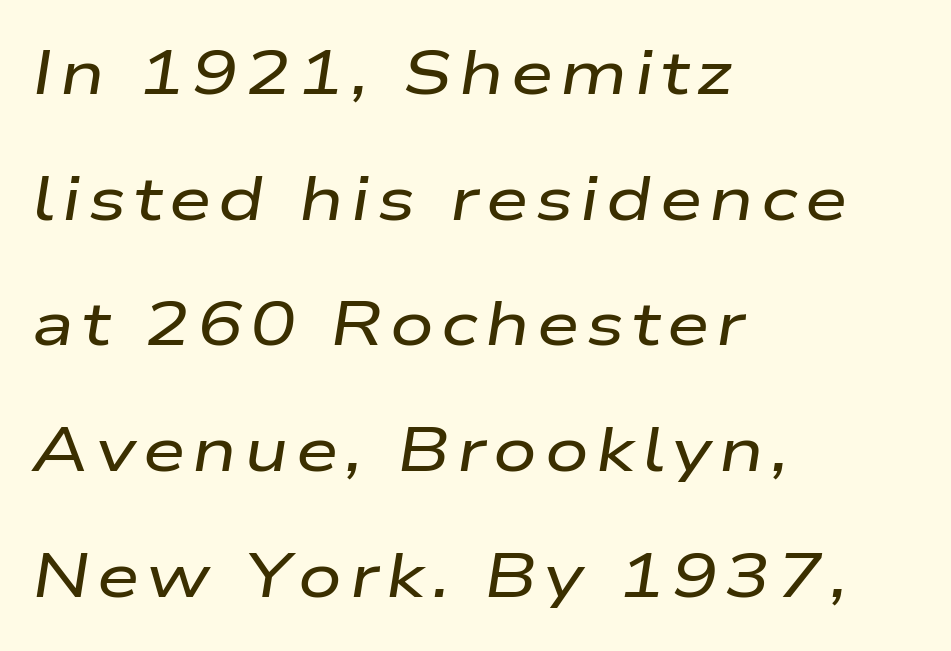
The image shows 61 px wide type, italic (leaning right); set left-aligned, loose line spacing (2.06x), not underlined; low stroke contrast and a medium x-height.
